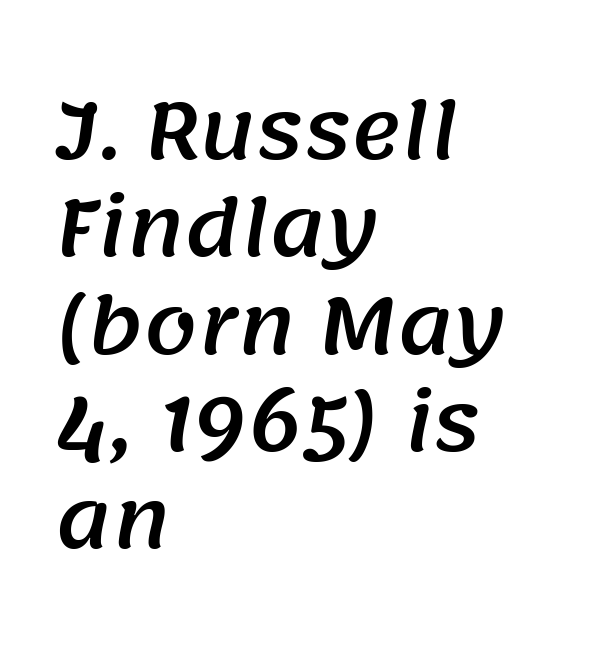
Q: Is the typeface a serif or a sans-serif typeface? A: Sans-serif.
Q: Is the text underlined? A: No.
Q: How is the paragraph aligned? A: Left-aligned.
Q: Is the spacing between letters normal or unusually wide? A: Normal.
Q: Is the spacing between lines tight, normal or loose? A: Normal.
Q: Width (condensed, normal, or wide)? A: Normal.
Q: Stroke contrast? A: Medium.
Q: x-height? A: Large.
Q: Monospaced? A: No.
